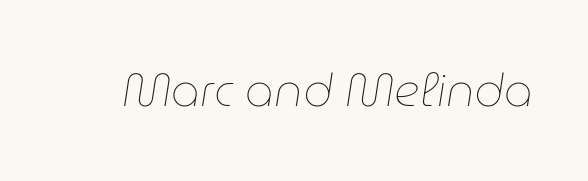
{"italic": "yes", "lean": "right", "slant_degrees": 9, "bold": "no", "weight": "thin", "width": "normal", "stroke_contrast": "low", "x_height": "medium", "monospaced": "no", "underline": "no", "letter_spacing": "normal", "letter_spacing_em": 0.0, "glyph_px": 45}
